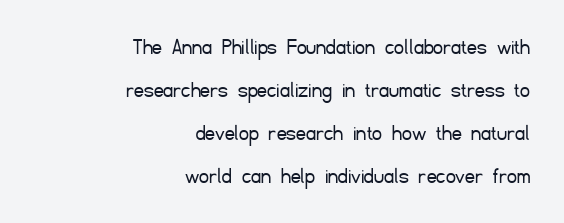
Leftover space on each line is placed entirely before the opening word. Stem width sits at or under what a default text font uses. Look at the tracking — it's just the regular setting, nothing added. Every stem runs plumb, perpendicular to the baseline. Lines of text with bare space underneath.
